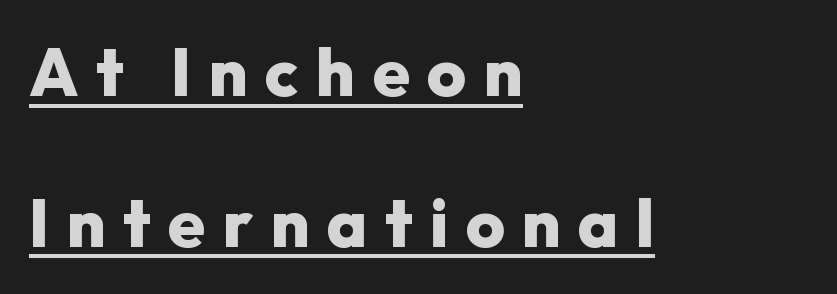
Q: Is the text bold? A: Yes.
Q: Is the text italic (slanted)? A: No, it is upright.
Q: Is the typeface a serif or a sans-serif typeface? A: Sans-serif.
Q: Is the text underlined? A: Yes.
Q: How is the paragraph aligned? A: Left-aligned.
Q: Is the spacing between letters normal or unusually wide? A: Unusually wide.
Q: Is the spacing between lines tight, normal or loose? A: Loose.
Q: Width (condensed, normal, or wide)? A: Normal.
Q: Stroke contrast? A: Low.
Q: x-height? A: Medium.
Q: Monospaced? A: No.
